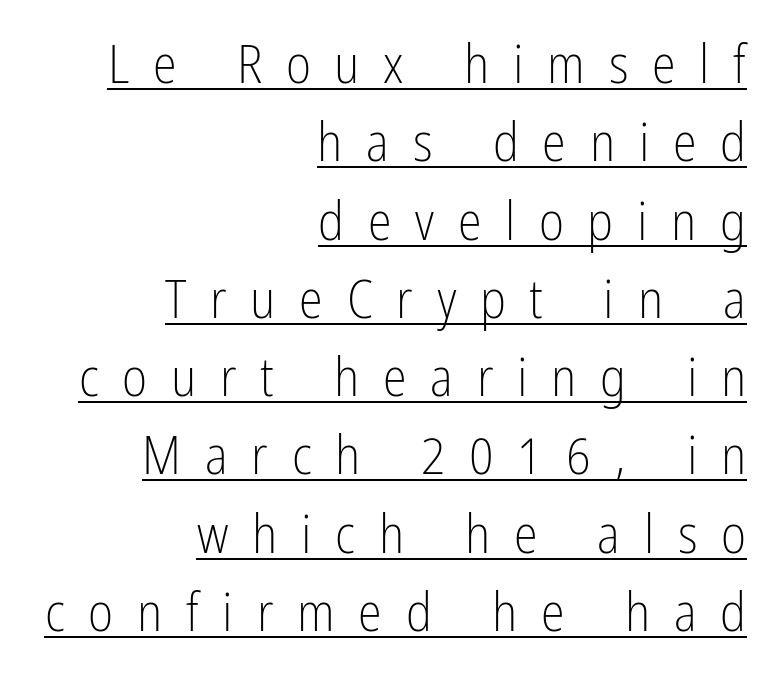
Q: Is the text bold? A: No.
Q: Is the text italic (slanted)? A: No, it is upright.
Q: Is the typeface a serif or a sans-serif typeface? A: Sans-serif.
Q: Is the text underlined? A: Yes.
Q: How is the paragraph aligned? A: Right-aligned.
Q: Is the spacing between letters normal or unusually wide? A: Unusually wide.
Q: Is the spacing between lines tight, normal or loose? A: Normal.
Q: Width (condensed, normal, or wide)? A: Condensed.
Q: Stroke contrast? A: Low.
Q: x-height? A: Medium.
Q: Monospaced? A: No.
